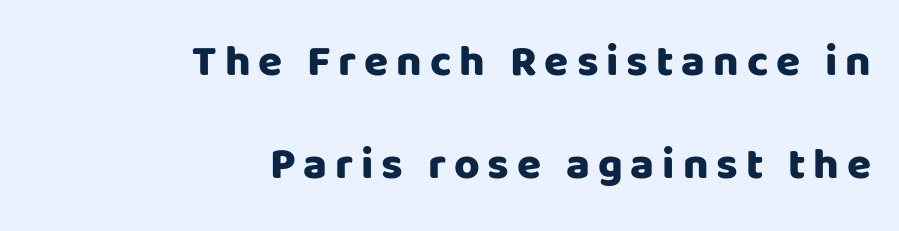
The image shows 44 px heavy sans-serif type, upright; set right-aligned, loose line spacing (2.35x), not underlined; low stroke contrast and a large x-height.
